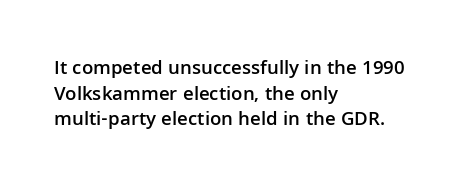
{"italic": "no", "bold": "semi", "underline": "no", "align": "left", "line_spacing": "normal", "line_spacing_ratio": 1.28, "letter_spacing": "normal", "letter_spacing_em": 0.0, "glyph_px": 20}
